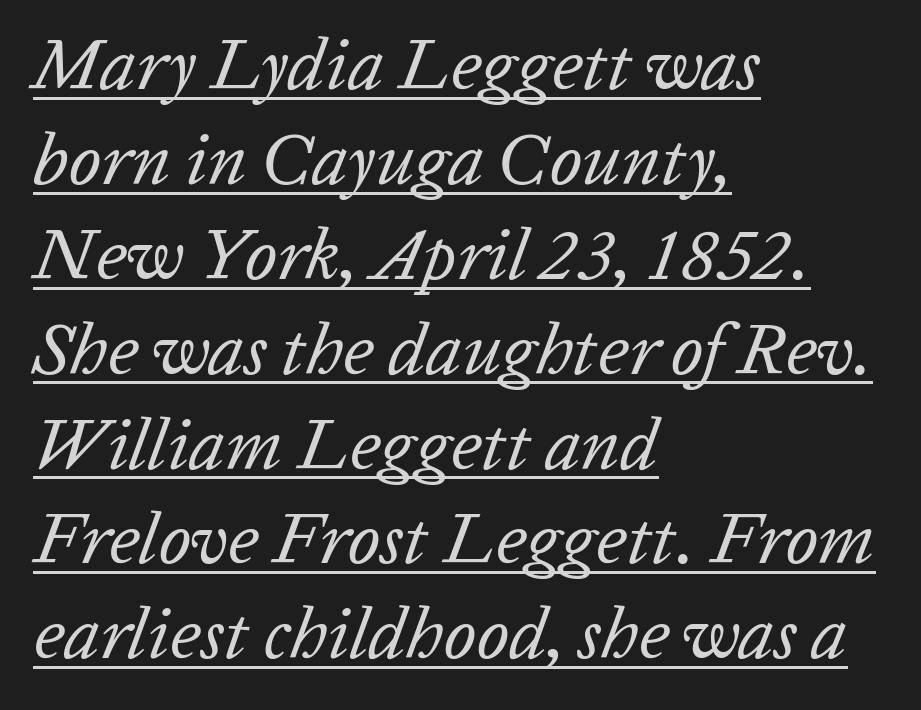
Q: Is the text bold? A: No.
Q: Is the text italic (slanted)? A: Yes, it leans right by about 20 degrees.
Q: Is the text underlined? A: Yes.
Q: How is the paragraph aligned? A: Left-aligned.
Q: Is the spacing between letters normal or unusually wide? A: Normal.
Q: Is the spacing between lines tight, normal or loose? A: Normal.
Q: Width (condensed, normal, or wide)? A: Normal.
Q: Stroke contrast? A: Low.
Q: x-height? A: Medium.
Q: Monospaced? A: No.
